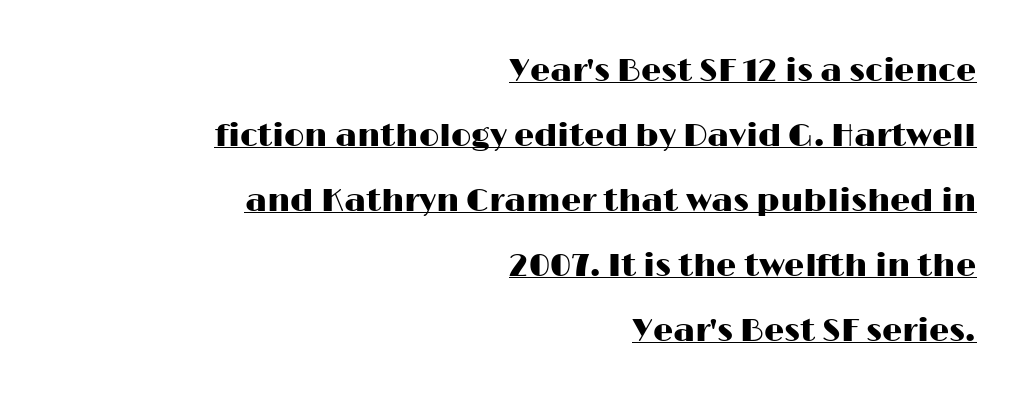
Q: Is the text italic (slanted)? A: No, it is upright.
Q: Is the typeface a serif or a sans-serif typeface? A: Sans-serif.
Q: Is the text underlined? A: Yes.
Q: How is the paragraph aligned? A: Right-aligned.
Q: Is the spacing between letters normal or unusually wide? A: Normal.
Q: Is the spacing between lines tight, normal or loose? A: Loose.
Q: Width (condensed, normal, or wide)? A: Wide.
Q: Stroke contrast? A: High.
Q: x-height? A: Medium.
Q: Monospaced? A: No.
